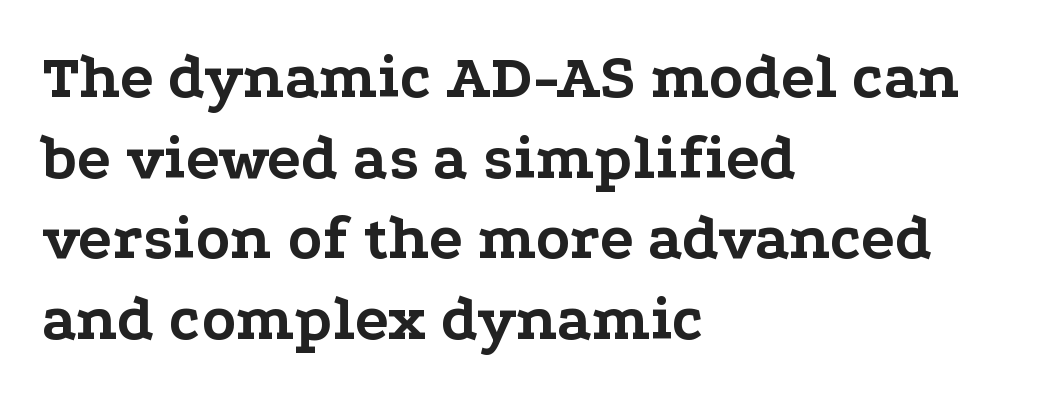
The image shows 63 px bold, wide serif type, upright; set left-aligned, normal line spacing (1.28x), normal letter spacing, not underlined; low stroke contrast and a medium x-height.
